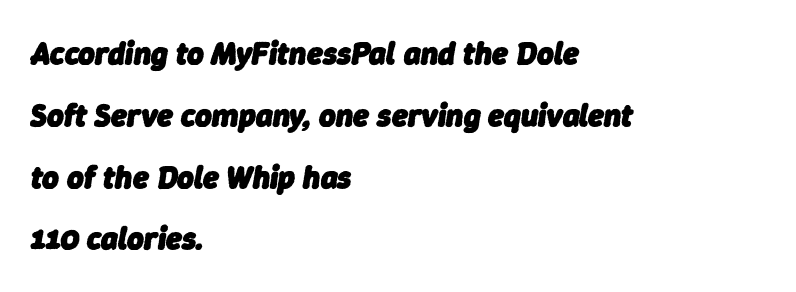
{"italic": "yes", "lean": "right", "slant_degrees": 9, "bold": "yes", "weight": "heavy", "width": "normal", "stroke_contrast": "low", "x_height": "medium", "monospaced": "no", "underline": "no", "align": "left", "line_spacing": "loose", "line_spacing_ratio": 1.93, "letter_spacing": "normal", "letter_spacing_em": 0.0, "glyph_px": 32}
